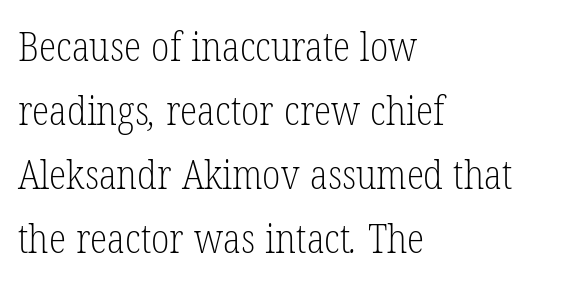
Q: Is the text bold? A: No.
Q: Is the typeface a serif or a sans-serif typeface? A: Serif.
Q: Is the text underlined? A: No.
Q: How is the paragraph aligned? A: Left-aligned.
Q: Is the spacing between letters normal or unusually wide? A: Normal.
Q: Is the spacing between lines tight, normal or loose? A: Normal.
Q: Width (condensed, normal, or wide)? A: Condensed.
Q: Stroke contrast? A: Low.
Q: x-height? A: Medium.
Q: Monospaced? A: No.
